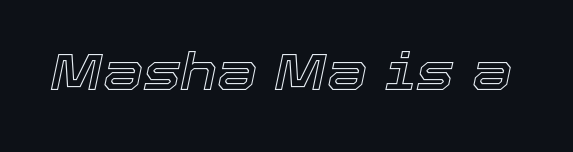
Q: Is the text italic (slanted)? A: Yes, it leans right by about 12 degrees.
Q: Is the text underlined? A: No.
Q: Is the spacing between letters normal or unusually wide? A: Normal.
Q: Width (condensed, normal, or wide)? A: Normal.
Q: x-height? A: Medium.
Q: Monospaced? A: No.
